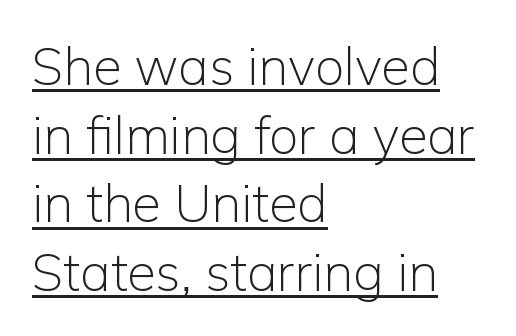
The letters advance in unequal steps, a hallmark of proportional type. Nothing heavy about these letters — not bold at all. The passage shown is underscored from start to finish. The horizontal fit of the characters is conventional and even. Does the leading feel generous? No, just average.
